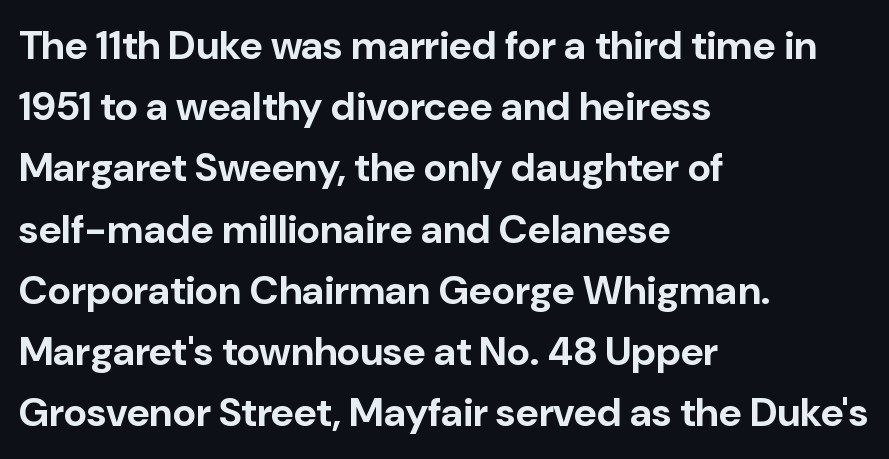
The image shows 40 px bold sans-serif type, upright; set left-aligned, normal line spacing (1.53x), normal letter spacing, not underlined; low stroke contrast and a medium x-height.
